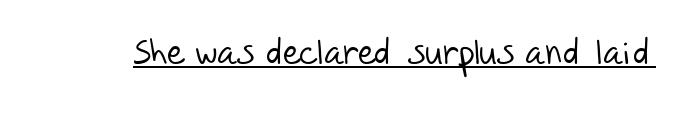
The image shows 35 px light sans-serif type; set normal letter spacing, underlined; low stroke contrast and a large x-height.
